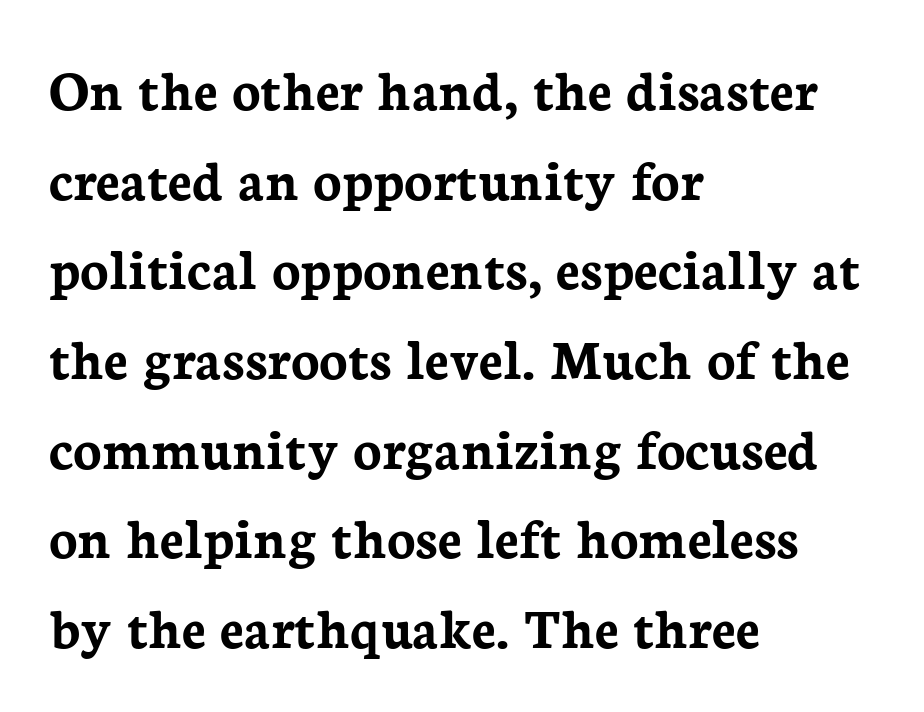
Does the leading feel generous? No, just average. Only glyphs here, with clear space below each row. Each word holds together tightly as a unit, with standard inter-letter gaps. Horizontal alignment here is leftward, the default for most running prose. Examine the stroke ends and you'll spot serifs.
